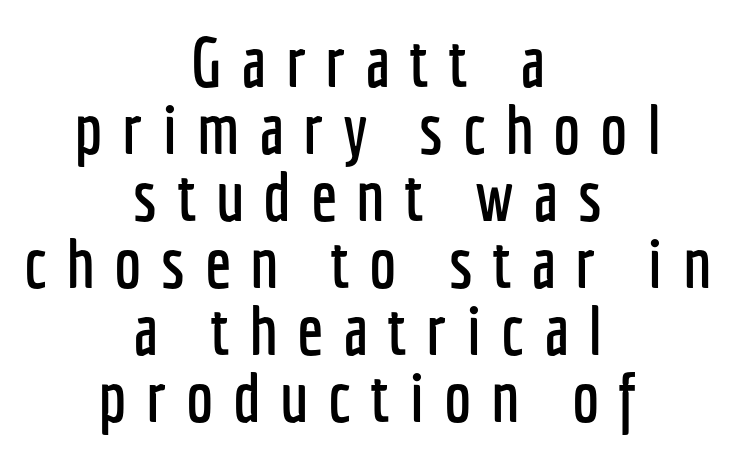
The space beneath each line is pristine and unruled. These lines stack symmetrically, like a column narrowing and widening about its center. Quick note: not italic, upright. Observe the absence of serifs on each vertical stroke in this sample. Character widths vary here, with narrow letters taking less room than wide ones.
